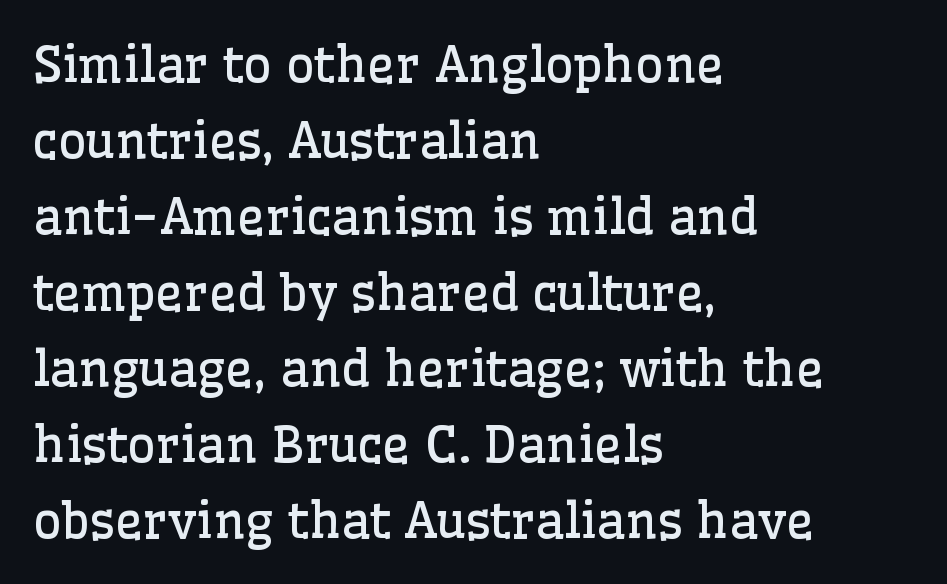
{"serif": "yes", "italic": "no", "bold": "no", "weight": "regular", "width": "normal", "stroke_contrast": "low", "x_height": "medium", "monospaced": "no", "underline": "no", "align": "left", "line_spacing": "normal", "line_spacing_ratio": 1.55, "letter_spacing": "normal", "letter_spacing_em": 0.0, "glyph_px": 49}
